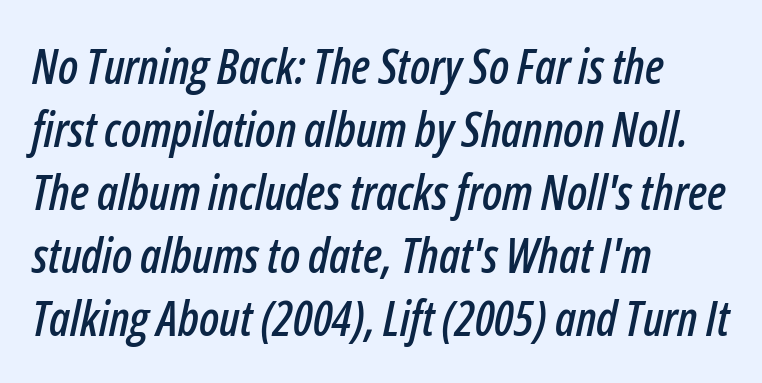
Q: Is the text italic (slanted)? A: Yes, it leans right by about 12 degrees.
Q: Is the text underlined? A: No.
Q: How is the paragraph aligned? A: Left-aligned.
Q: Is the spacing between letters normal or unusually wide? A: Normal.
Q: Is the spacing between lines tight, normal or loose? A: Normal.
Q: Width (condensed, normal, or wide)? A: Condensed.
Q: Stroke contrast? A: Low.
Q: x-height? A: Medium.
Q: Monospaced? A: No.
